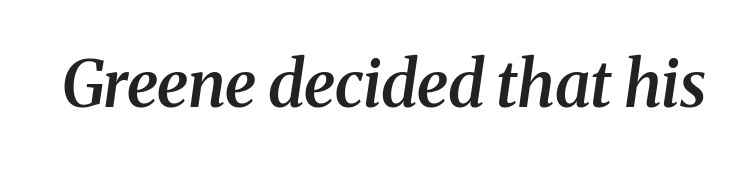
The image shows 64 px semibold serif type, italic (leaning right); set normal letter spacing, not underlined; medium stroke contrast and a medium x-height.
